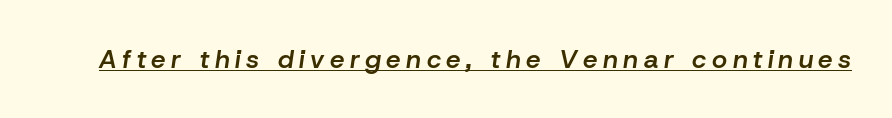
Q: Is the text bold? A: Semi-bold.
Q: Is the text italic (slanted)? A: Yes, it leans right by about 8 degrees.
Q: Is the text underlined? A: Yes.
Q: Is the spacing between letters normal or unusually wide? A: Unusually wide.
